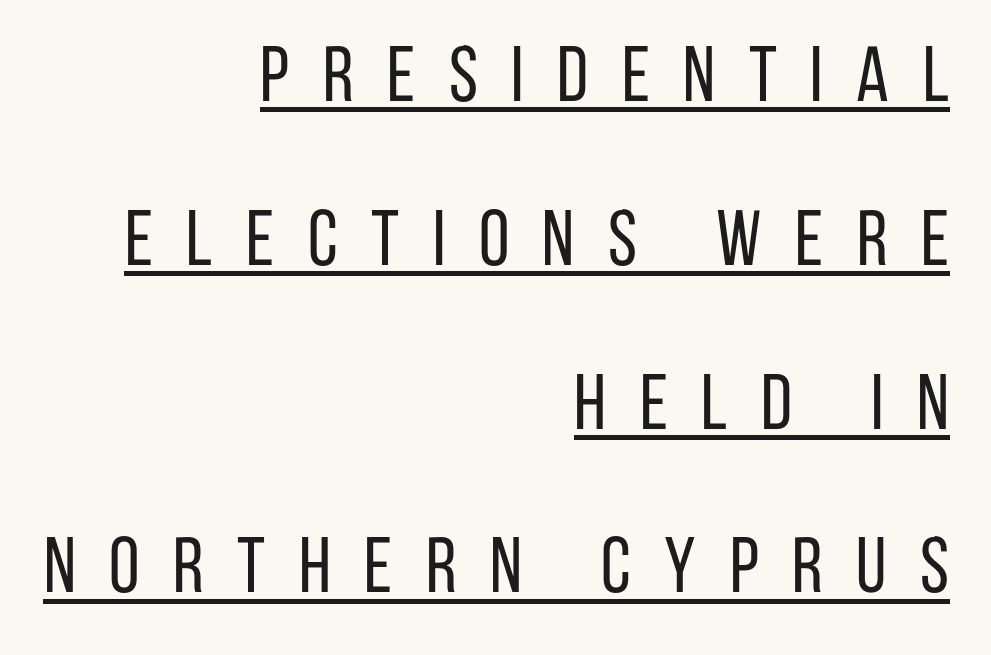
{"serif": "no", "italic": "no", "bold": "no", "weight": "regular", "width": "condensed", "stroke_contrast": "low", "x_height": "large", "monospaced": "no", "underline": "yes", "align": "right", "line_spacing": "loose", "line_spacing_ratio": 2.1, "letter_spacing": "wide", "letter_spacing_em": 0.43, "glyph_px": 78}
